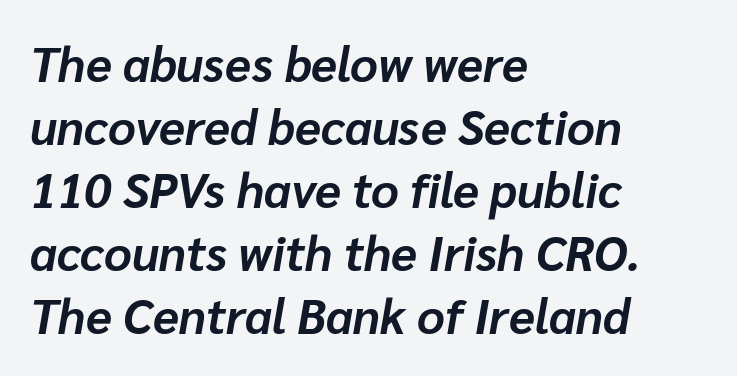
Anything drawn beneath the words? Only blank space. Do the characters align in a grid? No, the font is proportional. Every letter is thick-stroked: bold, no question. Compared with ordinary roman type, these characters are visibly tilted. Honestly, the row spacing looks completely unremarkable.
